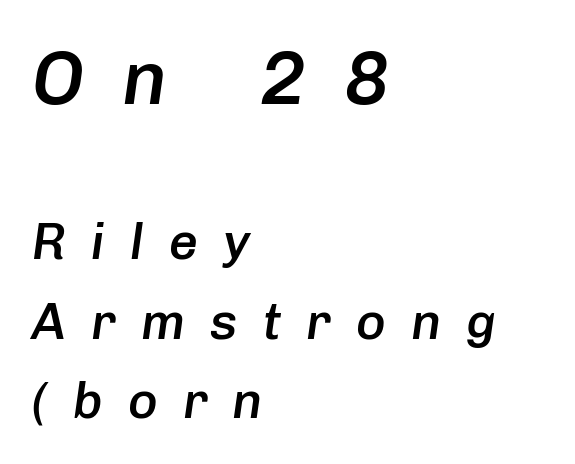
The image shows 76 px semibold type, italic (leaning right); set left-aligned, normal line spacing (1.56x), unusually wide letter spacing (+0.49 em), not underlined; the first (top) block is 1.49x larger; low stroke contrast and a medium x-height.
